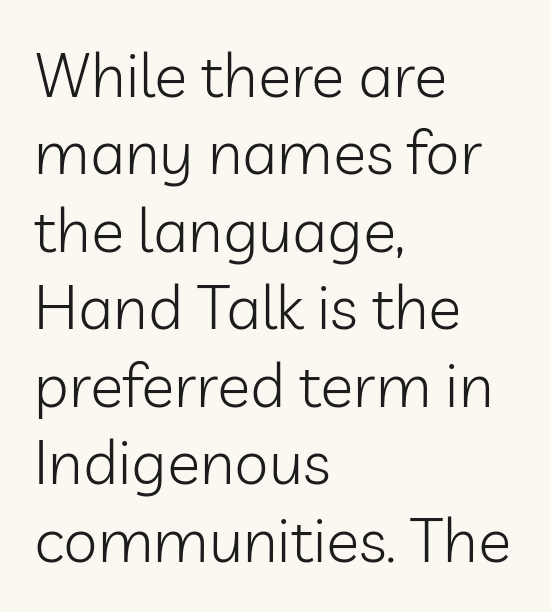
The image shows 62 px light sans-serif type, upright; set left-aligned, normal line spacing (1.25x), normal letter spacing, not underlined; low stroke contrast and a medium x-height.
